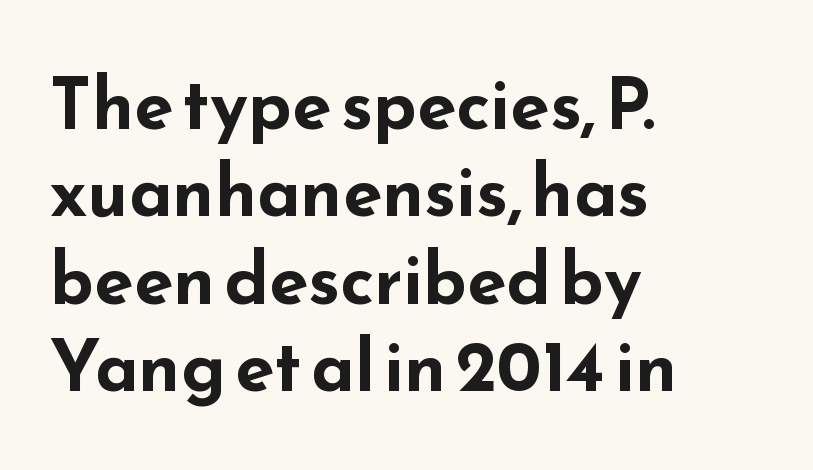
A dark, heavy texture on the line: the type is bold. This sample is left-justified, so line endings fall wherever the words run out. Only glyphs here, with clear space below each row. Classification — sans serif.
